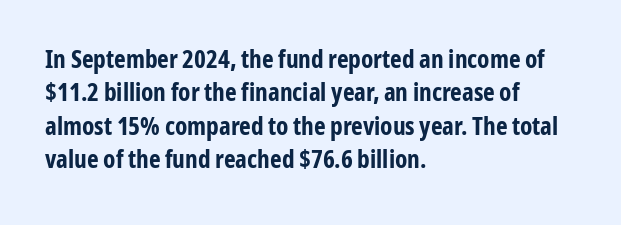
Notice how the passage keeps a crisp vertical edge on the left only. Ordinary non-slanted type is in use. This sample uses plain, unmodified letter spacing. Strong, thick strokes mark this as bold type. Normally led — the rows are evenly, conventionally spaced.
